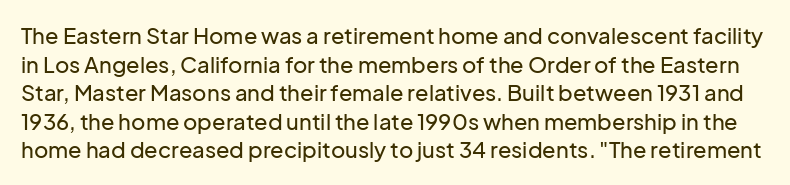
Each row of text sits above clean, open space. Style check: upright. The horizontal fit of the characters is conventional and even. Evenly set lines give the paragraph a standard silhouette.
